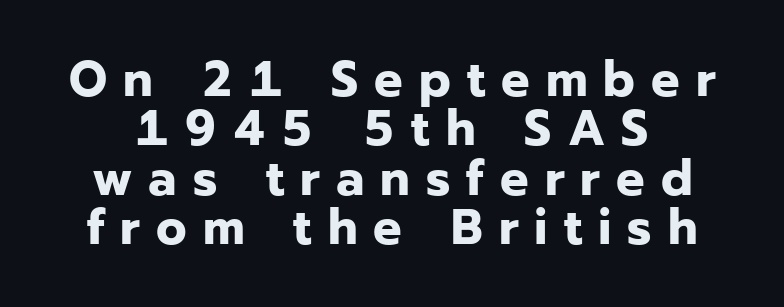
{"serif": "no", "italic": "no", "bold": "yes", "weight": "bold", "width": "normal", "stroke_contrast": "low", "x_height": "medium", "monospaced": "no", "underline": "no", "line_spacing": "tight", "line_spacing_ratio": 0.99, "letter_spacing": "wide", "letter_spacing_em": 0.32, "glyph_px": 50}
